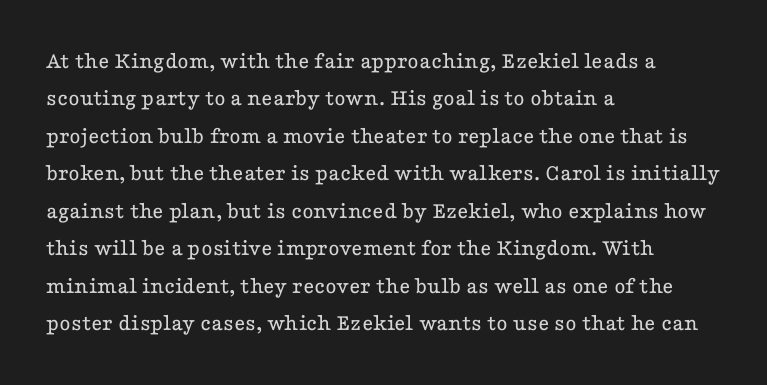
{"italic": "no", "bold": "no", "underline": "no", "align": "left", "line_spacing": "normal", "line_spacing_ratio": 1.56, "letter_spacing": "normal", "letter_spacing_em": 0.0, "glyph_px": 24}
